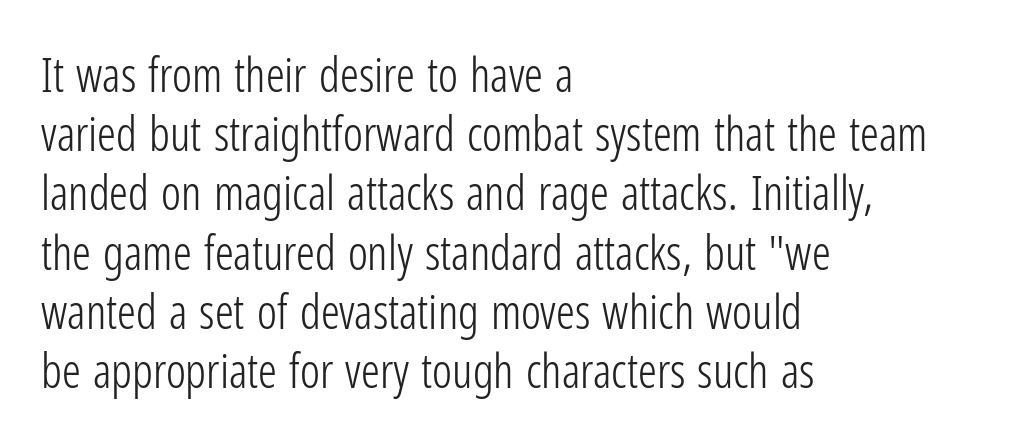
The image shows 47 px light, condensed sans-serif type, upright; set left-aligned, normal line spacing (1.26x), normal letter spacing, not underlined; low stroke contrast and a medium x-height.
